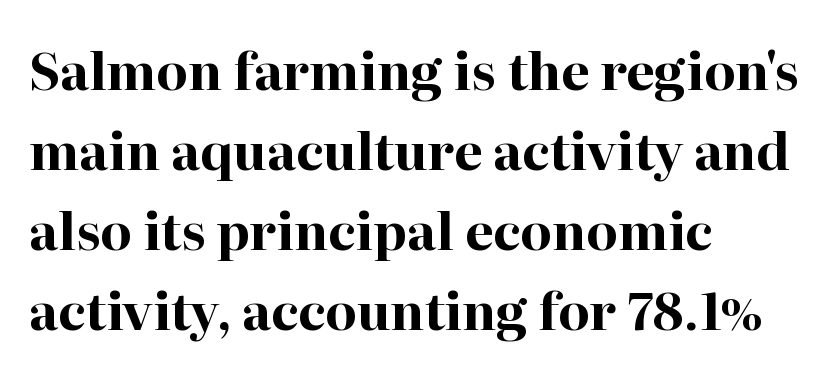
The image shows 51 px bold serif type, upright; set left-aligned, normal line spacing (1.57x), normal letter spacing, not underlined; high stroke contrast and a medium x-height.
